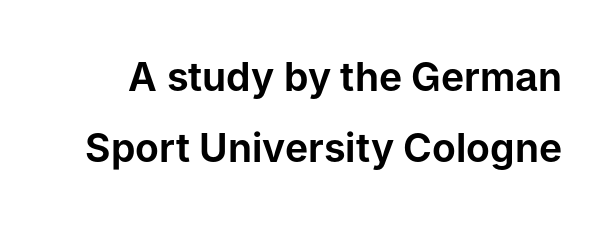
The image shows 39 px sans-serif type, upright; set line spacing 1.83x, normal letter spacing, not underlined; low stroke contrast and a medium x-height.
